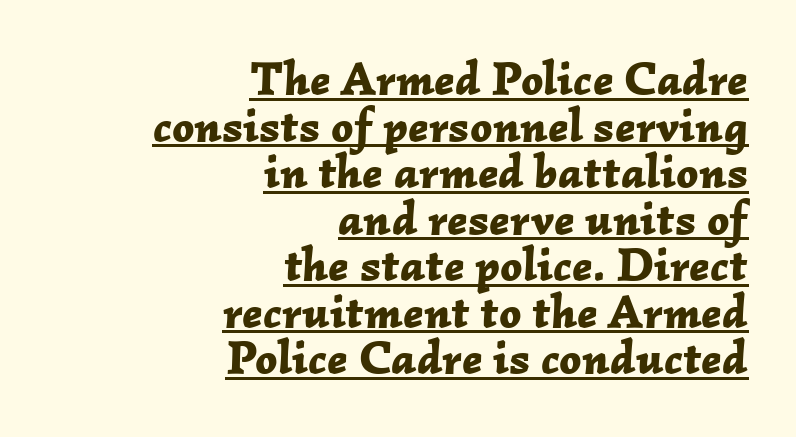
Q: Is the text bold? A: Yes.
Q: Is the text italic (slanted)? A: Yes, it leans right by about 2 degrees.
Q: Is the text underlined? A: Yes.
Q: How is the paragraph aligned? A: Right-aligned.
Q: Is the spacing between letters normal or unusually wide? A: Normal.
Q: Is the spacing between lines tight, normal or loose? A: Tight.
Q: Width (condensed, normal, or wide)? A: Normal.
Q: Stroke contrast? A: Low.
Q: x-height? A: Medium.
Q: Monospaced? A: No.
